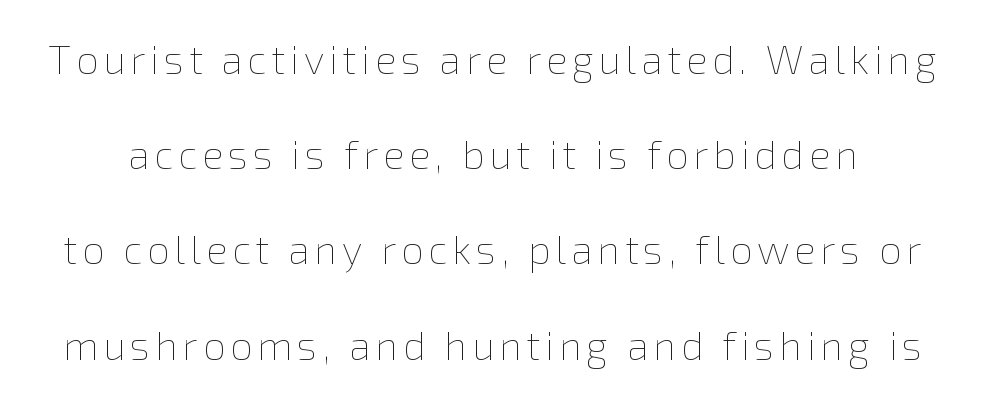
{"italic": "no", "bold": "no", "weight": "thin", "width": "normal", "stroke_contrast": "low", "x_height": "medium", "monospaced": "no", "underline": "no", "line_spacing": "loose", "line_spacing_ratio": 2.38, "glyph_px": 40}
